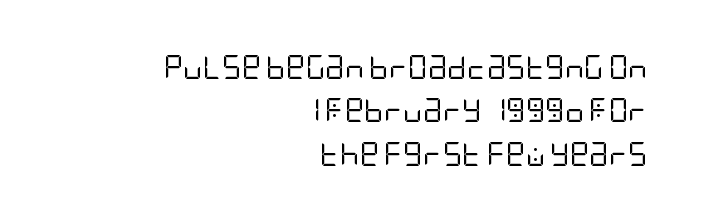
Beneath every word, the page is bare. Notice how the stems are strictly vertical — no italics here. The weight would be labelled regular, book, light, or lighter still. The paragraph shown leans on its right margin.
